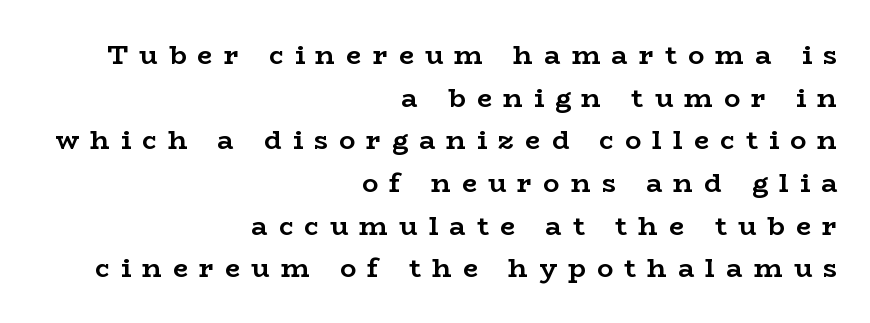
{"italic": "no", "bold": "yes", "underline": "no", "align": "right", "line_spacing": "normal", "line_spacing_ratio": 1.58, "letter_spacing": "wide", "letter_spacing_em": 0.41, "glyph_px": 27}
